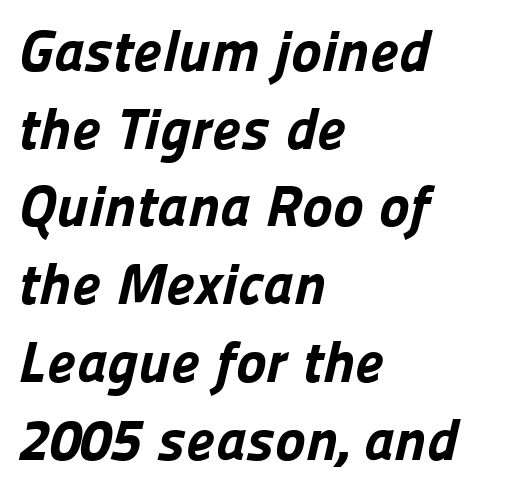
The space beneath each line is pristine and unruled. Leading: standard. Think of a printed novel: that variable character pitch is what you see here. A full-strength bold gives these letters their thick strokes.
